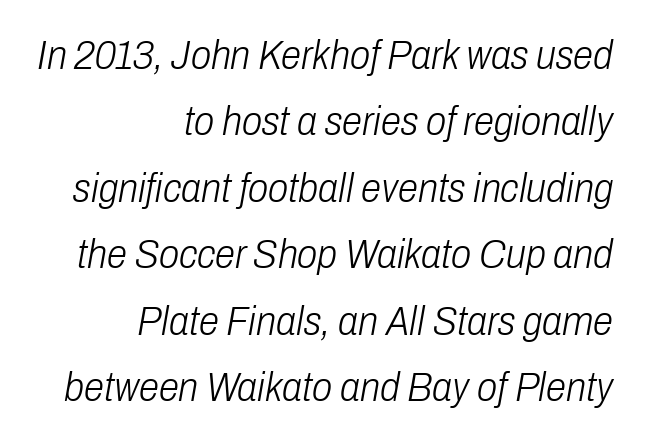
Emphasis-style slanted type is in use. The ragged edge is on the left, which tells us the setting is flush right. Check under the words: just untouched page. Spacing between characters is what you'd get straight out of the box. The face used here is proportionally spaced, like ordinary book or web type. Reading down the column, the eye jumps a familiar distance to each next line.
